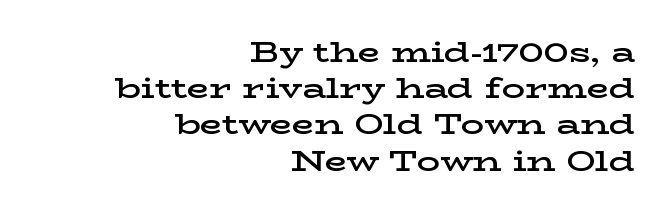
Teacher's note: observe the even right margin — that is flush-right alignment. The letters are semibold — heavier than regular but short of a full bold. Posture: straight, roman, zero tilt. The horizontal fit of the characters is conventional and even. Decoration check: the copy has no underline.
